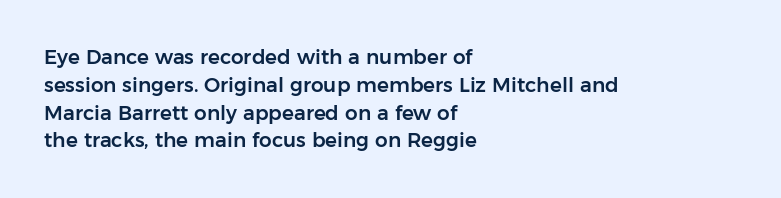
The image shows 20 px text type, upright; set left-aligned, normal line spacing (1.39x), normal letter spacing, not underlined.
